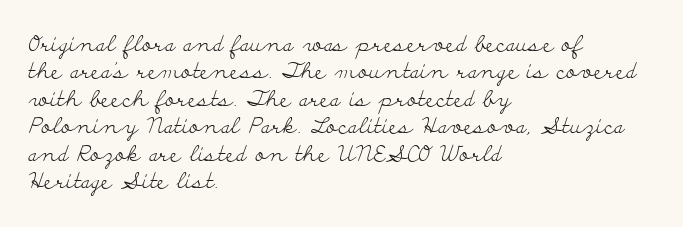
Counters stay open thanks to moderate or lighter strokes. All the whitespace from short lines collects on the right. Normally led — the rows are evenly, conventionally spaced. The glyphs are unaccompanied by any horizontal stroke below them.
